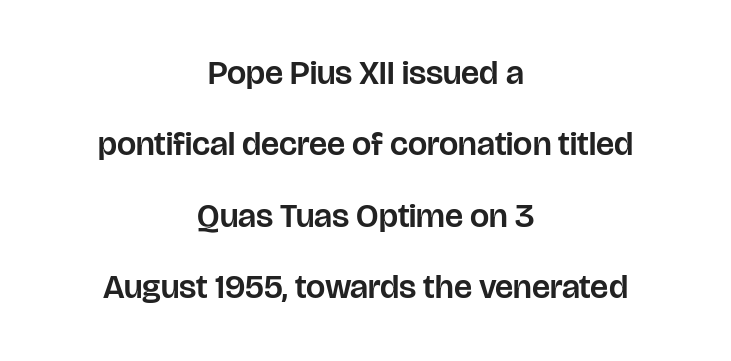
The image shows 34 px sans-serif type, upright; set centered, loose line spacing (2.1x), normal letter spacing, not underlined; low stroke contrast and a large x-height.
